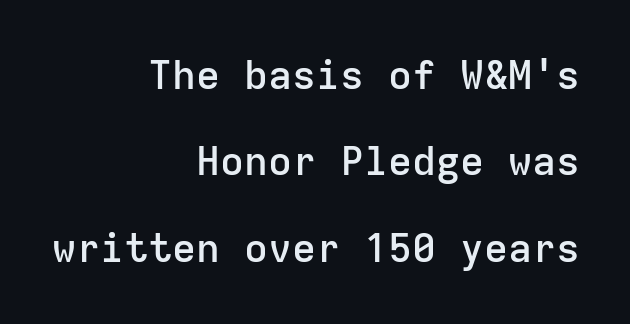
The image shows 40 px semibold sans-serif type, upright, monospaced; set right-aligned, loose line spacing (2.16x), normal letter spacing, not underlined; low stroke contrast and a medium x-height.
